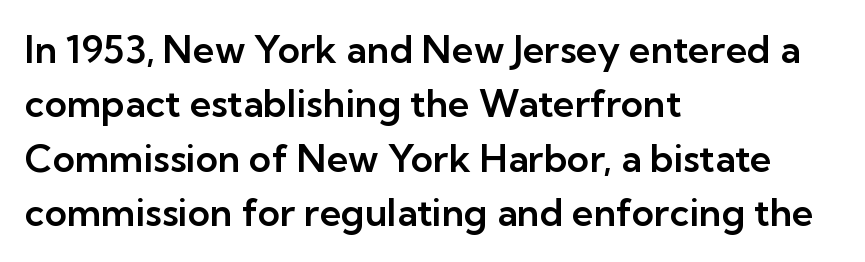
Line beginnings align vertically; line endings do not. A typesetter would mark this as roman, not italic. Font category for this specimen: sans-serif. Varying glyph widths throughout — classic text-font behaviour. There is no visible air inserted between adjacent glyphs.
